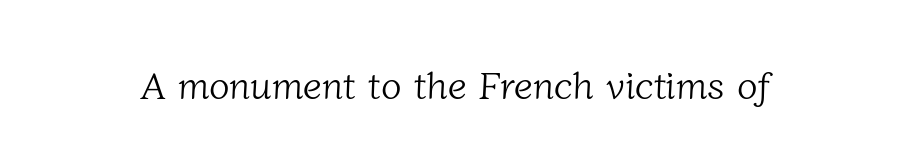
The image shows 38 px light serif type; set normal letter spacing, not underlined; low stroke contrast and a medium x-height.
